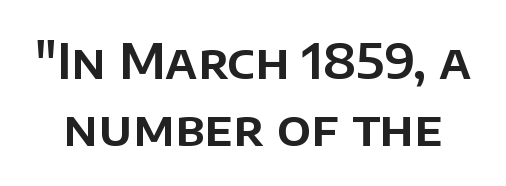
Quick note: interline space is typical. The axis of the letterforms is exactly vertical. You could not count columns in this text — the font is proportionally spaced. Lines of text with bare space underneath.
